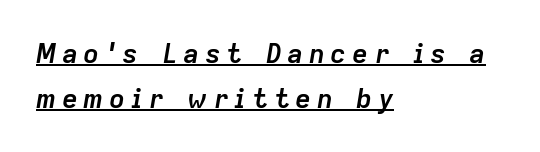
The image shows 27 px bold type, italic (leaning right); set left-aligned, normal line spacing (1.66x), unusually wide letter spacing (+0.2 em), underlined.
